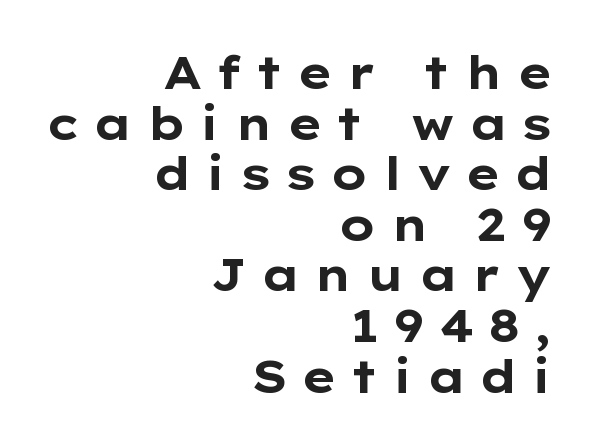
The rag falls on the left side of this text block. The rendering uses natural spacing where letterforms have individual widths. Compared with an ordinary text face, these strokes are far heavier — a full bold. A roman cut, with each character standing at attention. Glyph-to-glyph distance is far greater than everyday printed text. To sum up the face: it is a sans, with no serifs.
